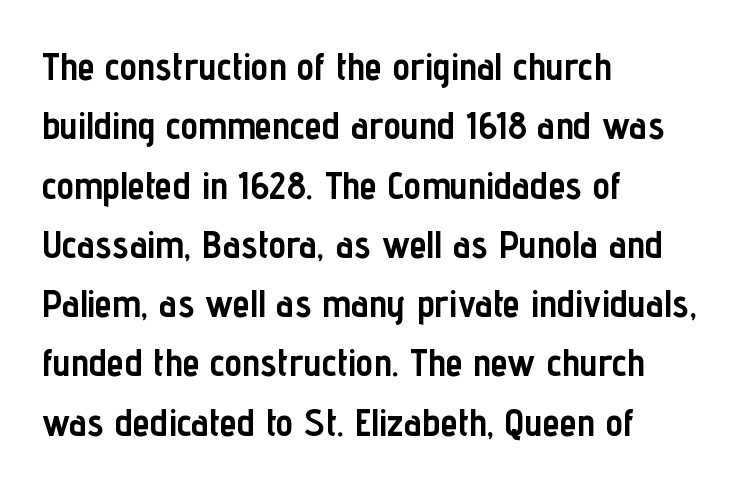
Q: Is the text bold? A: Yes.
Q: Is the text italic (slanted)? A: No, it is upright.
Q: Is the typeface a serif or a sans-serif typeface? A: Sans-serif.
Q: Is the text underlined? A: No.
Q: How is the paragraph aligned? A: Left-aligned.
Q: Is the spacing between letters normal or unusually wide? A: Normal.
Q: Is the spacing between lines tight, normal or loose? A: Normal.
Q: Width (condensed, normal, or wide)? A: Condensed.
Q: Stroke contrast? A: Low.
Q: x-height? A: Medium.
Q: Monospaced? A: No.
